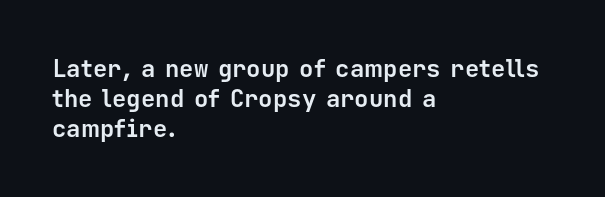
The characters look thick and weighty, a clear bold. Rows of type keep a routine distance in the vertical direction. Each word holds together tightly as a unit, with standard inter-letter gaps. Does the copy run flush right? No — it runs flush left. Beneath every word, the page is bare.
